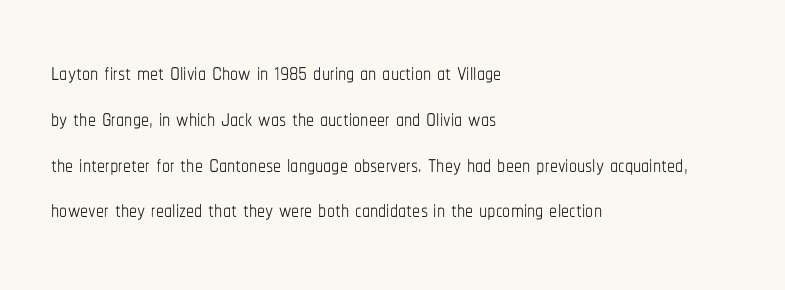
{"italic": "no", "bold": "no", "weight": "thin", "width": "condensed", "stroke_contrast": "low", "x_height": "medium", "monospaced": "no", "underline": "no", "align": "left", "line_spacing": "normal", "line_spacing_ratio": 1.43, "letter_spacing": "normal", "letter_spacing_em": 0.0, "glyph_px": 32}
